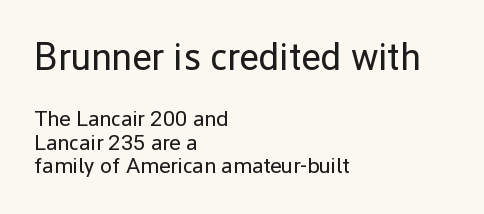
The image shows 38 px regular-weight sans-serif type, upright; set left-aligned, tight line spacing (1.07x), normal letter spacing, not underlined; the first (top) block is 1.73x larger; low stroke contrast and a medium x-height.
